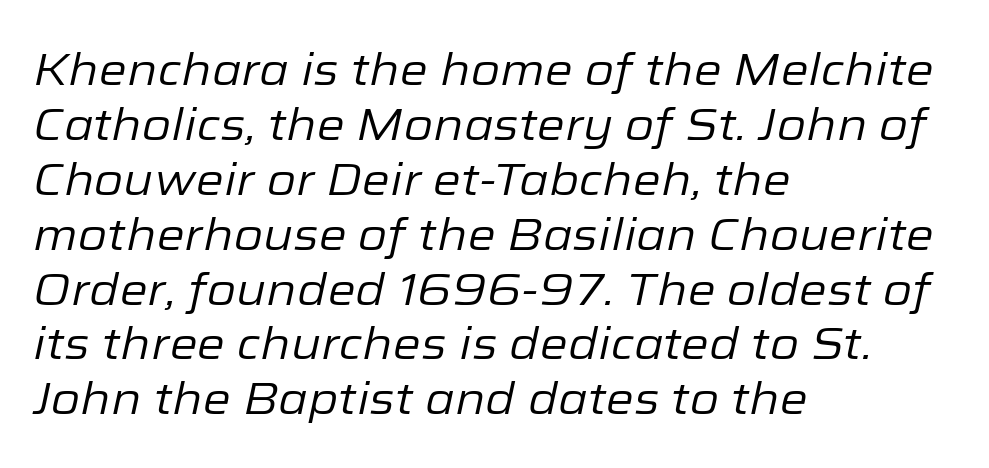
{"italic": "yes", "lean": "right", "slant_degrees": 12, "bold": "no", "weight": "regular", "width": "normal", "stroke_contrast": "low", "x_height": "medium", "monospaced": "no", "underline": "no", "align": "left", "line_spacing_ratio": 1.22, "letter_spacing": "normal", "letter_spacing_em": 0.0, "glyph_px": 45}
